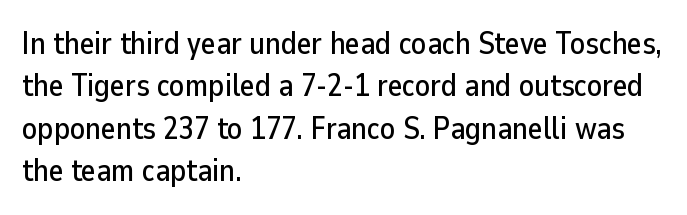
{"serif": "no", "italic": "no", "width": "normal", "stroke_contrast": "low", "x_height": "medium", "monospaced": "no", "underline": "no", "align": "left", "line_spacing": "normal", "line_spacing_ratio": 1.37, "letter_spacing": "normal", "letter_spacing_em": 0.0, "glyph_px": 31}
